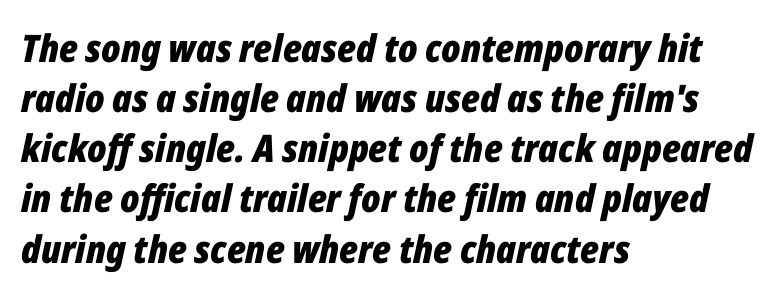
Q: Is the text bold? A: Yes.
Q: Is the text italic (slanted)? A: Yes, it leans right by about 12 degrees.
Q: Is the text underlined? A: No.
Q: How is the paragraph aligned? A: Left-aligned.
Q: Is the spacing between letters normal or unusually wide? A: Normal.
Q: Is the spacing between lines tight, normal or loose? A: Normal.
Q: Width (condensed, normal, or wide)? A: Condensed.
Q: Stroke contrast? A: Low.
Q: x-height? A: Medium.
Q: Monospaced? A: No.
